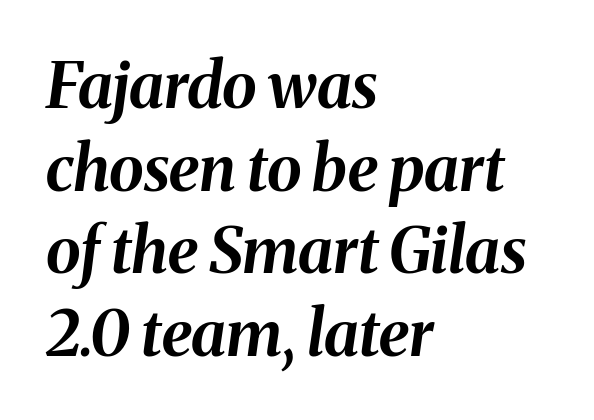
The image shows 63 px bold type, italic (leaning right); set left-aligned, normal line spacing (1.31x), normal letter spacing, not underlined; medium stroke contrast and a medium x-height.
